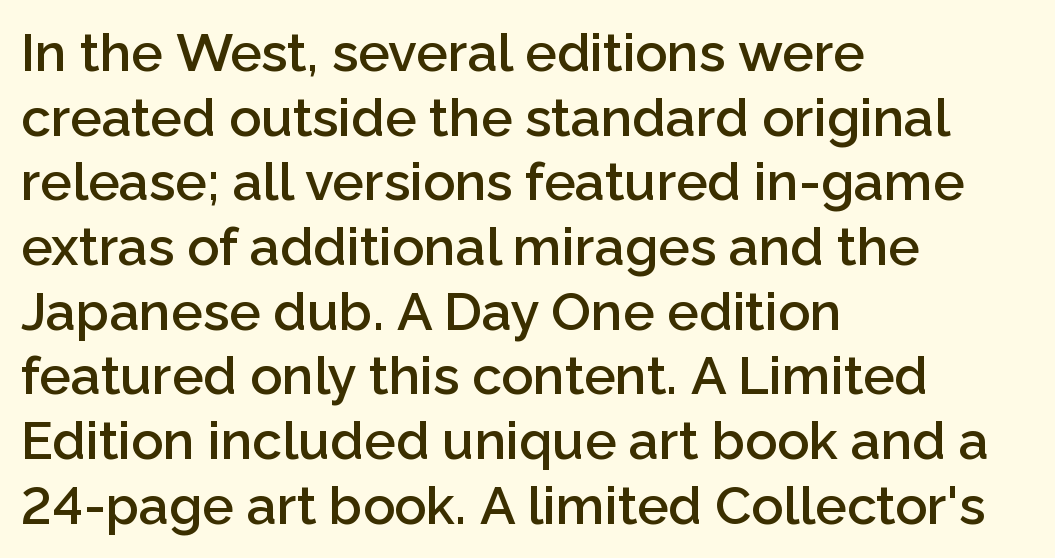
The specimen omits any rule beneath the text block's lines. The rendering uses natural spacing where letterforms have individual widths. The sample has been set in demibold, a notch under bold. Nope, not italic — everything's standing straight.
